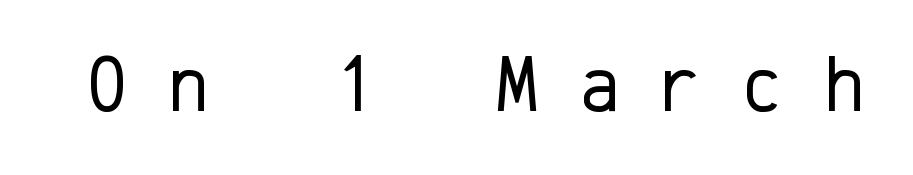
Style check: upright. The strokes carry an ordinary text weight at most. A typesetter would call this monospace, since all characters share one set width. Classification — sans serif. Letter spacing: wide. Rule under the text: the space is simply empty.
